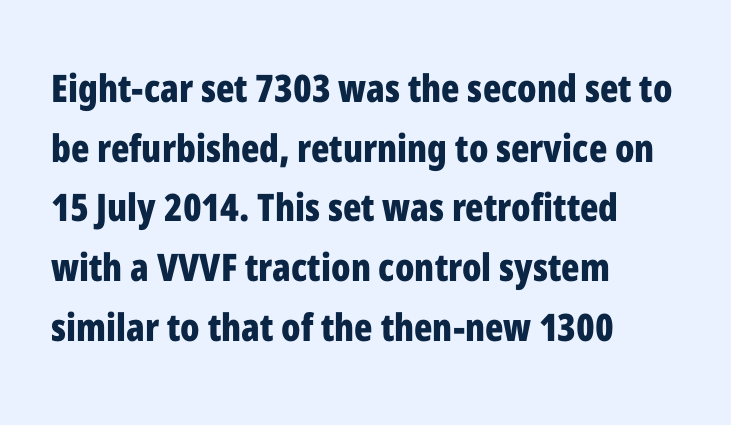
Q: Is the text bold? A: Yes.
Q: Is the text italic (slanted)? A: No, it is upright.
Q: Is the typeface a serif or a sans-serif typeface? A: Sans-serif.
Q: Is the text underlined? A: No.
Q: How is the paragraph aligned? A: Left-aligned.
Q: Is the spacing between letters normal or unusually wide? A: Normal.
Q: Is the spacing between lines tight, normal or loose? A: Normal.
Q: Width (condensed, normal, or wide)? A: Condensed.
Q: Stroke contrast? A: Low.
Q: x-height? A: Medium.
Q: Monospaced? A: No.
